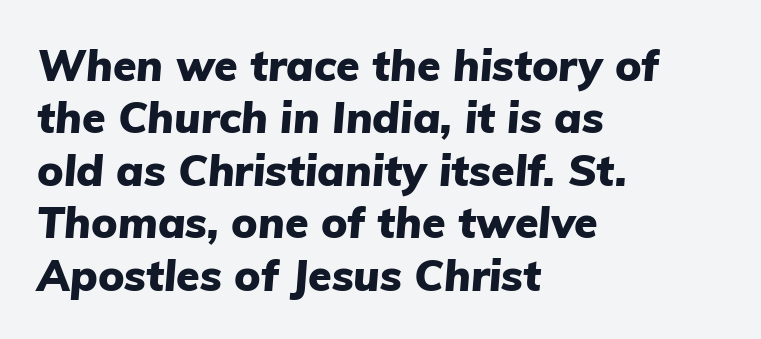
The image shows 43 px heavy type, italic (leaning right); set left-aligned, line spacing 1.22x, normal letter spacing, not underlined; low stroke contrast and a medium x-height.
